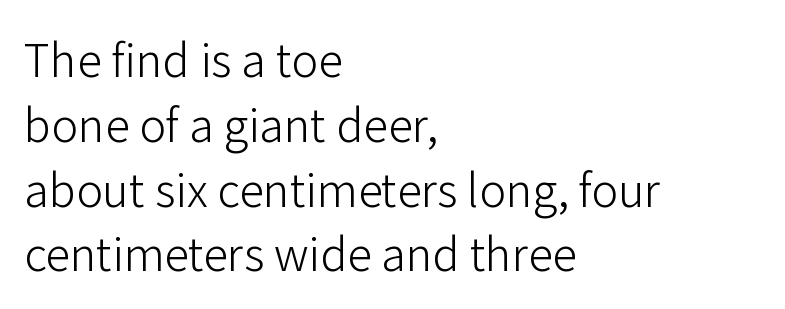
{"serif": "no", "italic": "no", "bold": "no", "weight": "light", "width": "normal", "stroke_contrast": "low", "x_height": "medium", "monospaced": "no", "underline": "no", "align": "left", "line_spacing": "normal", "line_spacing_ratio": 1.44, "letter_spacing": "normal", "letter_spacing_em": 0.0, "glyph_px": 45}
